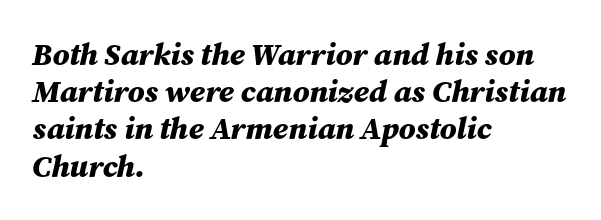
Nothing unusual about the tracking: characters are spaced as the font intends. The text carries the slant typical of an italic or oblique font. Line starts are locked; line ends wander. Descenders are the only things crossing below the line. Do the characters align in a grid? No, the font is proportional.
